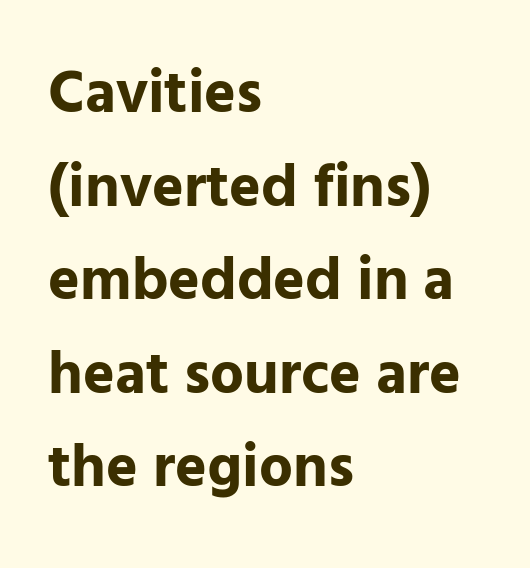
The image shows 60 px bold sans-serif type, upright; set left-aligned, normal line spacing (1.56x), normal letter spacing, not underlined; low stroke contrast and a medium x-height.
